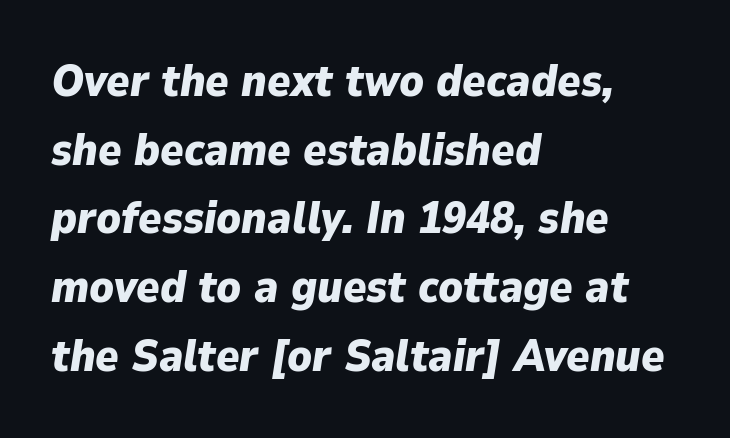
The image shows 44 px heavy type, italic (leaning right); set left-aligned, normal line spacing (1.56x), normal letter spacing, not underlined; low stroke contrast and a medium x-height.
